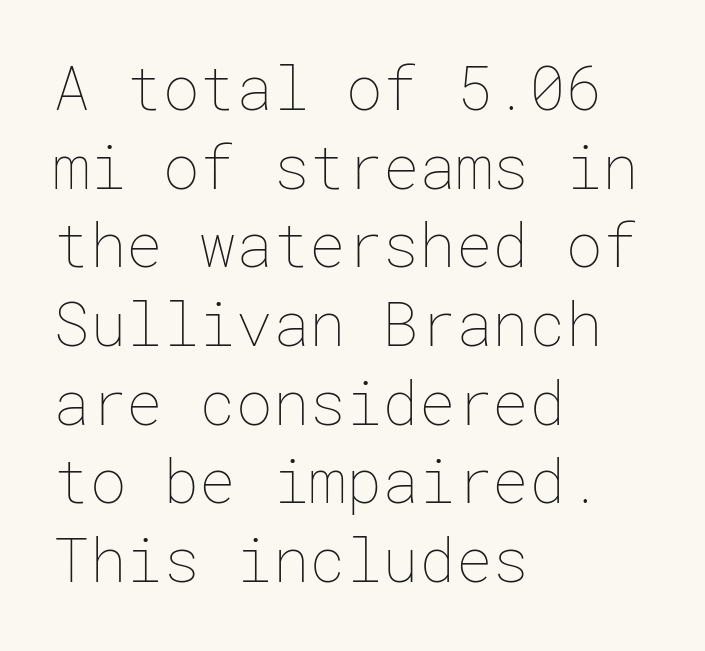
{"italic": "no", "bold": "no", "weight": "thin", "width": "normal", "stroke_contrast": "low", "x_height": "medium", "underline": "no", "align": "left", "line_spacing": "normal", "line_spacing_ratio": 1.29, "letter_spacing": "normal", "letter_spacing_em": 0.0, "glyph_px": 61}
